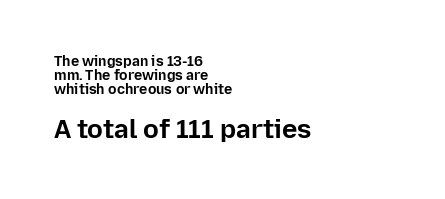
Q: Is the text bold? A: Yes.
Q: Is the text italic (slanted)? A: No, it is upright.
Q: Is the text underlined? A: No.
Q: How is the paragraph aligned? A: Left-aligned.
Q: Is the spacing between letters normal or unusually wide? A: Normal.
Q: Is the spacing between lines tight, normal or loose? A: Tight.
Q: Which block of text is set in a larger size, the first (top) or the second (bottom)? A: The second (bottom) one.
